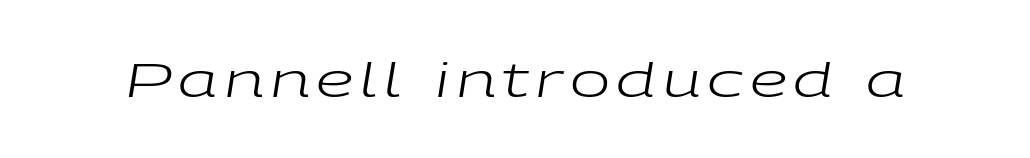
{"italic": "yes", "lean": "right", "slant_degrees": 9, "bold": "no", "weight": "regular", "width": "wide", "stroke_contrast": "low", "x_height": "medium", "monospaced": "no", "underline": "no", "glyph_px": 48}
